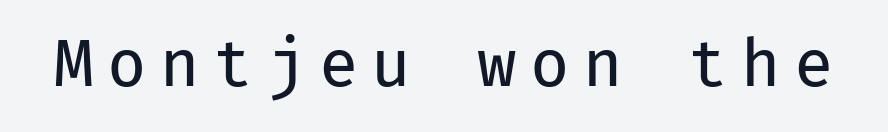
The image shows 64 px regular-weight sans-serif type, upright, monospaced; set unusually wide letter spacing (+0.21 em), not underlined; low stroke contrast and a medium x-height.
